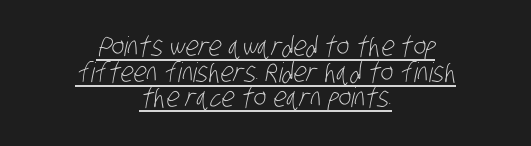
Heft: none added — not bold. One glance says dense: line gaps are narrower than usual. This rendering uses center alignment, leaving both contours irregular but symmetric. What decoration does the sample have? An underline. Default kerning and tracking; the words read as compact shapes.
